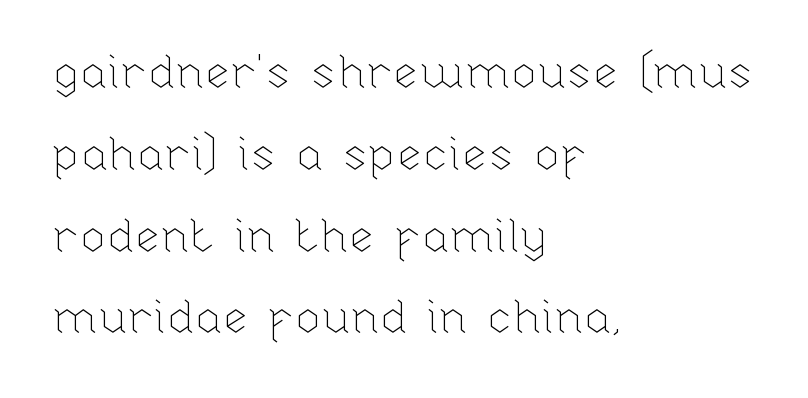
The image shows 47 px thin type, upright; set left-aligned, line spacing 1.74x, normal letter spacing, not underlined; low stroke contrast and a medium x-height.
